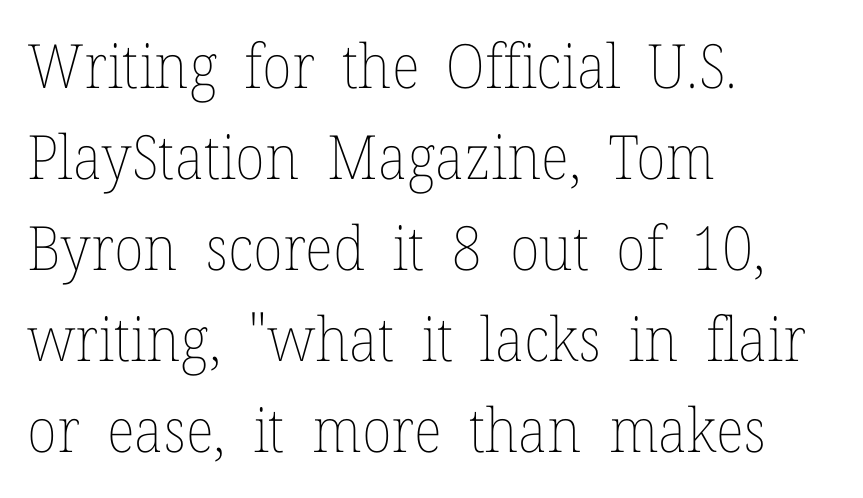
The rendering anchors every line to the left-hand side. Weight: not bold — regular or lighter. Spacing verdict: proportional, widths tailored to each character. Only glyphs here, with clear space below each row. The letters sit at their default tracking, neither squeezed nor spread.
